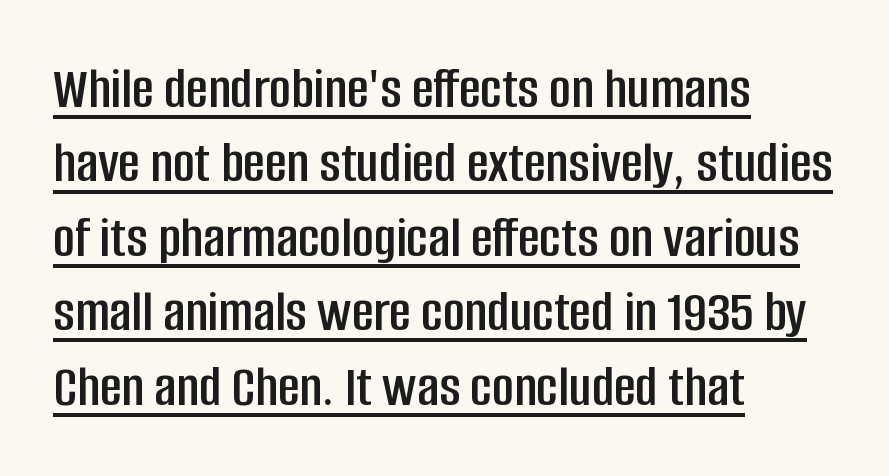
The rag falls on the right side of this text block. Varying glyph widths throughout — classic text-font behaviour. A typesetter would label this face a sans. Characters remain perfectly vertical along every line.
